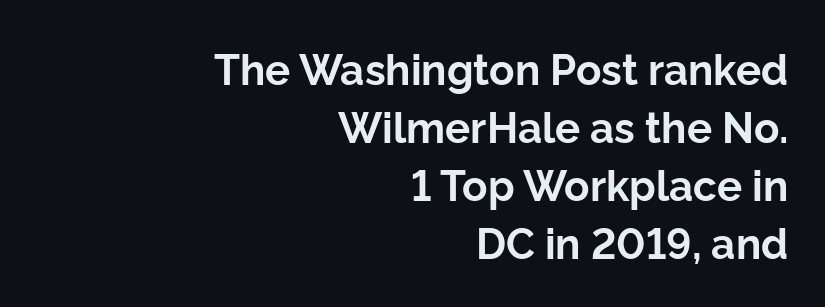
{"serif": "no", "italic": "no", "bold": "yes", "weight": "bold", "width": "normal", "stroke_contrast": "low", "x_height": "medium", "monospaced": "no", "underline": "no", "align": "right", "line_spacing": "normal", "line_spacing_ratio": 1.38, "letter_spacing": "normal", "letter_spacing_em": 0.0, "glyph_px": 42}
